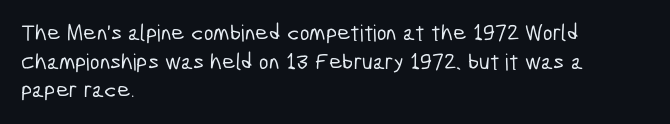
{"underline": "no", "align": "left", "line_spacing": "normal", "line_spacing_ratio": 1.25, "letter_spacing": "normal", "letter_spacing_em": 0.0, "glyph_px": 23}
